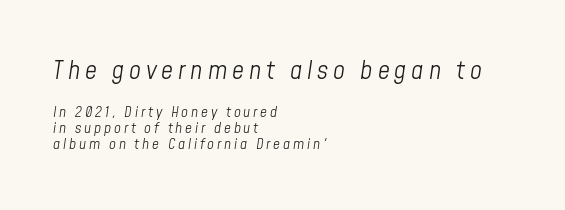
The image shows 26 px text type, italic (leaning right); set left-aligned, tight line spacing (1.08x), not underlined; the first (top) block is 1.73x larger.
